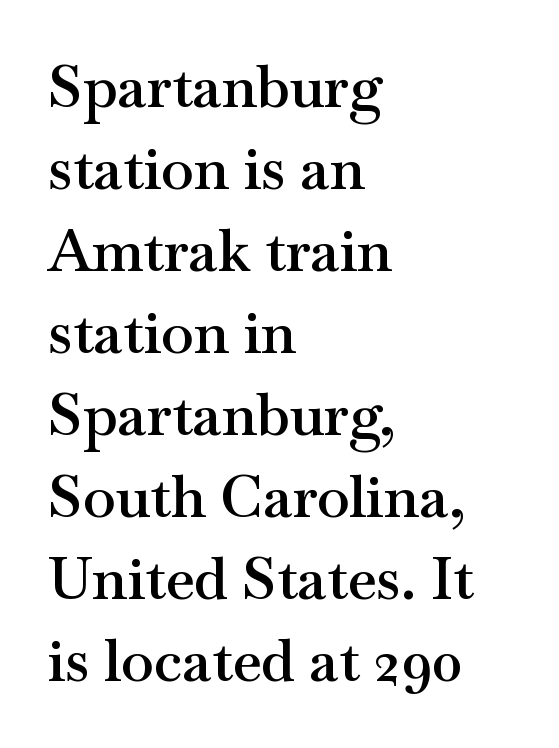
The glyphs have the mass of a demibold cut, below bold. Think of a printed novel: that variable character pitch is what you see here. Reading down the block, your eye returns to a fixed left position each line. Posture: straight, roman, zero tilt. Students, note that the glyphs here touch the page at normal intervals. A bare baseline throughout the passage.
